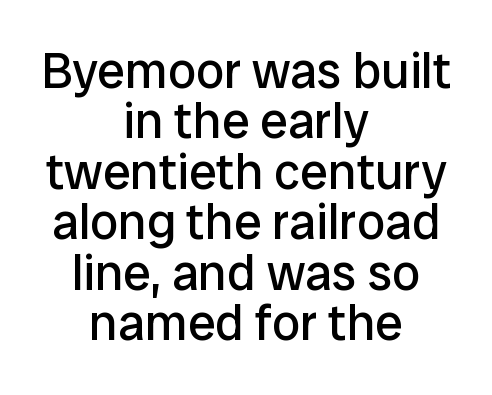
Style check: upright. No extra tracking has been applied to these lines. Note: no serifs on the glyphs. Think of a printed novel: that variable character pitch is what you see here. The vertical gap from one line to the next is small.
